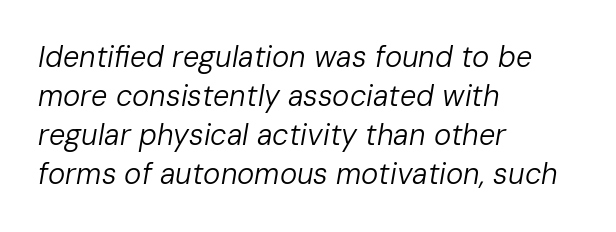
Q: Is the text bold? A: No.
Q: Is the text italic (slanted)? A: Yes, it leans right by about 10 degrees.
Q: Is the text underlined? A: No.
Q: How is the paragraph aligned? A: Left-aligned.
Q: Is the spacing between letters normal or unusually wide? A: Normal.
Q: Is the spacing between lines tight, normal or loose? A: Normal.
Q: Width (condensed, normal, or wide)? A: Normal.
Q: Stroke contrast? A: Low.
Q: x-height? A: Medium.
Q: Monospaced? A: No.
